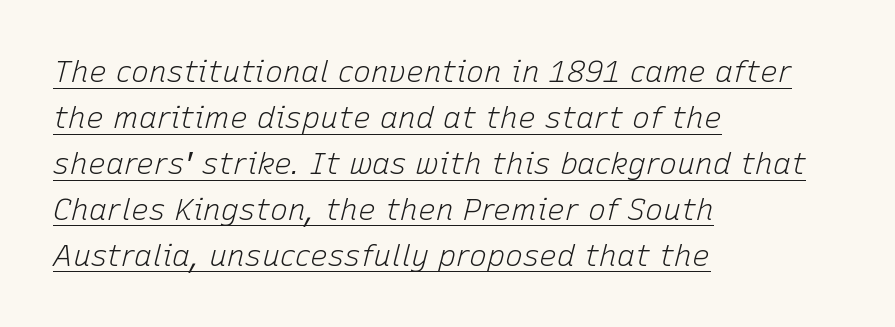
{"italic": "yes", "lean": "right", "slant_degrees": 15, "bold": "no", "weight": "light", "width": "normal", "stroke_contrast": "low", "x_height": "medium", "monospaced": "no", "underline": "yes", "align": "left", "line_spacing": "normal", "line_spacing_ratio": 1.53, "letter_spacing": "normal", "letter_spacing_em": 0.0, "glyph_px": 30}
